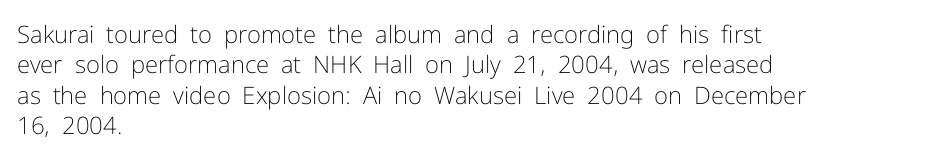
The image shows 24 px text type, upright; set left-aligned, normal line spacing (1.27x), normal letter spacing, not underlined.
